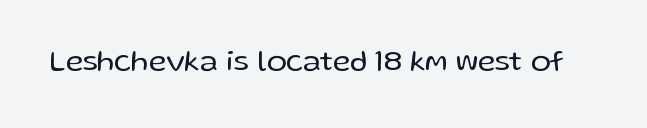
Nope, not italic — everything's standing straight. No letter is thick-stroked: the sample isn't bold. Plain, unruled lines of type. I'd call this a sans setting — the letters go barefoot. Here the designer chose a conventional face with non-uniform glyph widths. The tracking reads as untouched default to a designer's eye.
